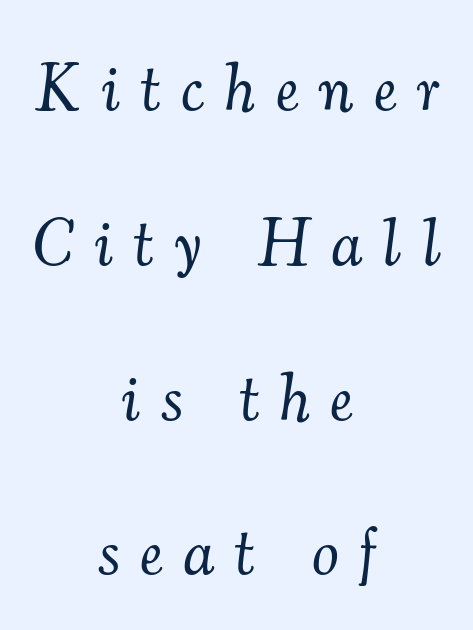
{"serif": "yes", "italic": "yes", "lean": "right", "slant_degrees": 7, "bold": "no", "weight": "light", "width": "normal", "stroke_contrast": "medium", "x_height": "small", "monospaced": "no", "underline": "no", "align": "center", "line_spacing": "loose", "line_spacing_ratio": 2.31, "letter_spacing": "wide", "letter_spacing_em": 0.31, "glyph_px": 67}
